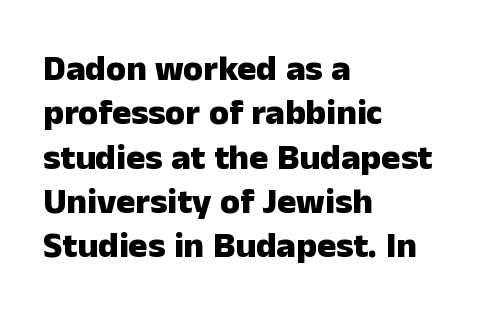
The image shows 36 px heavy sans-serif type, upright; set left-aligned, line spacing 1.23x, normal letter spacing, not underlined; low stroke contrast and a medium x-height.
